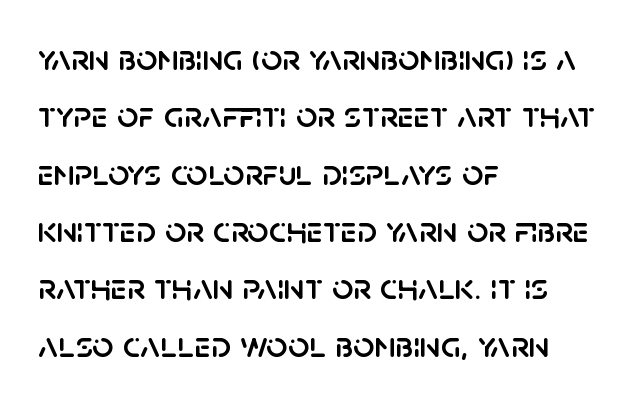
The image shows 37 px sans-serif type, upright; set left-aligned, normal line spacing (1.55x), normal letter spacing, not underlined; low stroke contrast and a large x-height.
